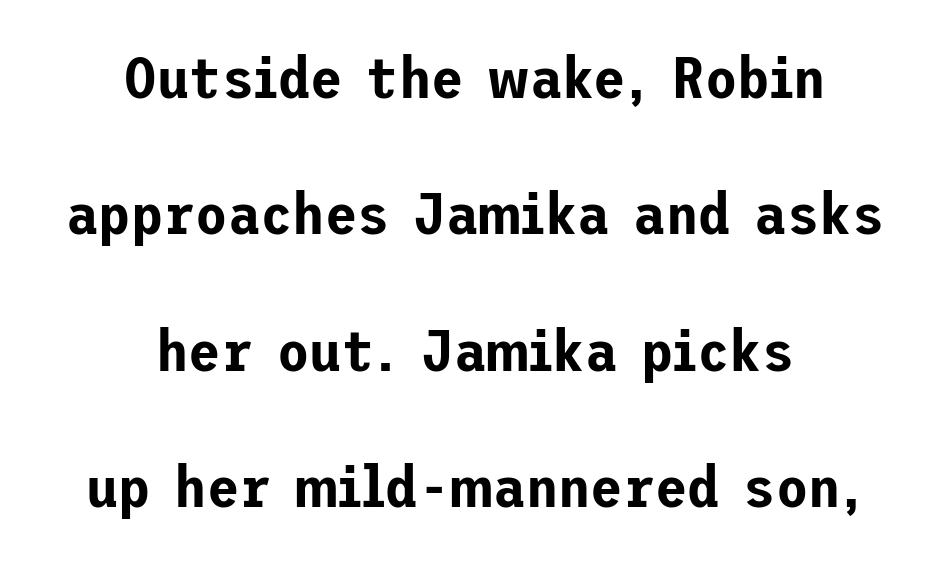
Q: Is the text italic (slanted)? A: No, it is upright.
Q: Is the typeface a serif or a sans-serif typeface? A: Sans-serif.
Q: Is the text underlined? A: No.
Q: How is the paragraph aligned? A: Centered.
Q: Is the spacing between letters normal or unusually wide? A: Normal.
Q: Is the spacing between lines tight, normal or loose? A: Loose.
Q: Width (condensed, normal, or wide)? A: Normal.
Q: Stroke contrast? A: Low.
Q: x-height? A: Medium.
